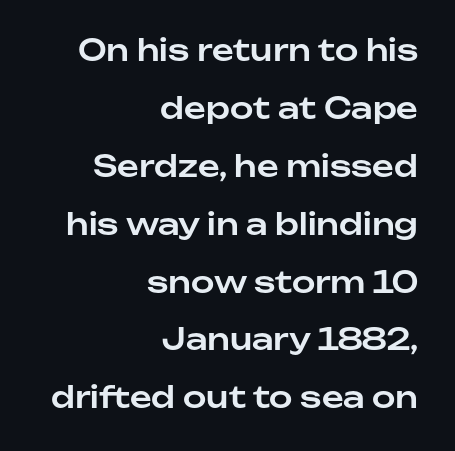
{"serif": "no", "italic": "no", "width": "normal", "stroke_contrast": "low", "x_height": "medium", "monospaced": "no", "underline": "no", "align": "right", "line_spacing": "loose", "line_spacing_ratio": 1.93, "letter_spacing": "normal", "letter_spacing_em": 0.0, "glyph_px": 30}
